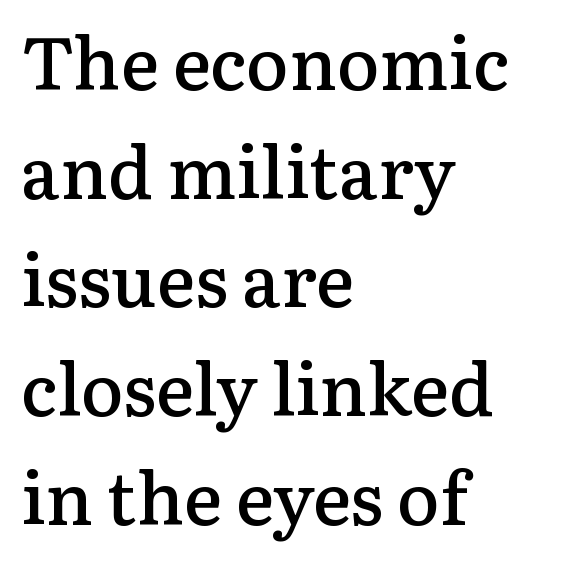
{"serif": "yes", "italic": "no", "bold": "semi", "weight": "semibold", "width": "normal", "stroke_contrast": "low", "x_height": "medium", "monospaced": "no", "underline": "no", "align": "left", "line_spacing": "normal", "line_spacing_ratio": 1.51, "letter_spacing": "normal", "letter_spacing_em": 0.0, "glyph_px": 72}
